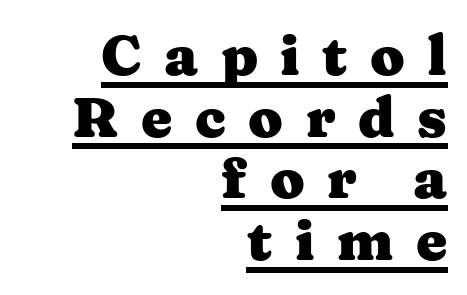
The image shows 56 px heavy, wide serif type, upright; set right-aligned, tight line spacing (1.1x), unusually wide letter spacing (+0.4 em), underlined; medium stroke contrast and a medium x-height.
